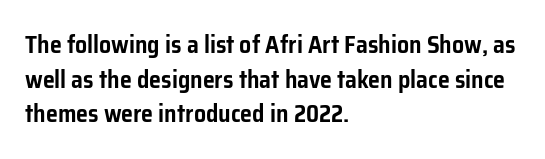
Q: Is the text italic (slanted)? A: No, it is upright.
Q: Is the text underlined? A: No.
Q: How is the paragraph aligned? A: Left-aligned.
Q: Is the spacing between letters normal or unusually wide? A: Normal.
Q: Is the spacing between lines tight, normal or loose? A: Normal.
